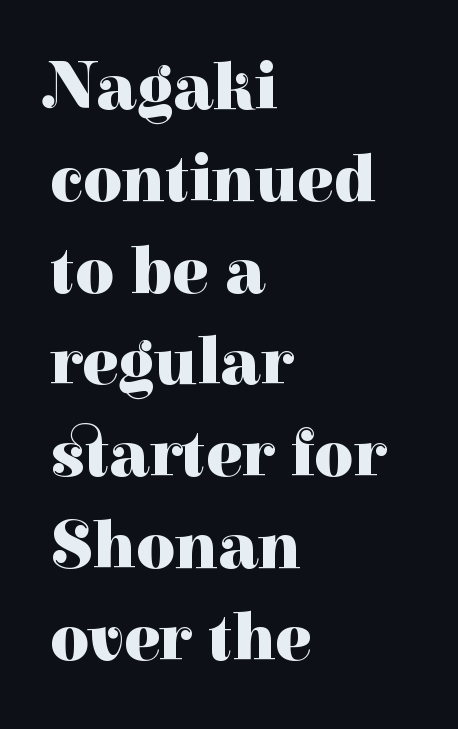
The image shows 67 px heavy serif type, upright; set left-aligned, normal line spacing (1.37x), normal letter spacing, not underlined; high stroke contrast and a medium x-height.
